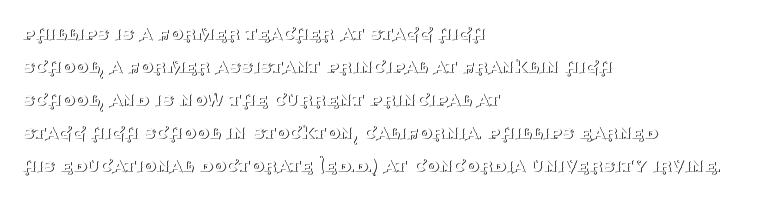
No italicization has been applied; the sample stays upright. This rendering features lettering with no underline. Summary of weight: not heavy and not bold. The typesetter chose a ragged-right arrangement here. The vertical gap from one line to the next is medium.
